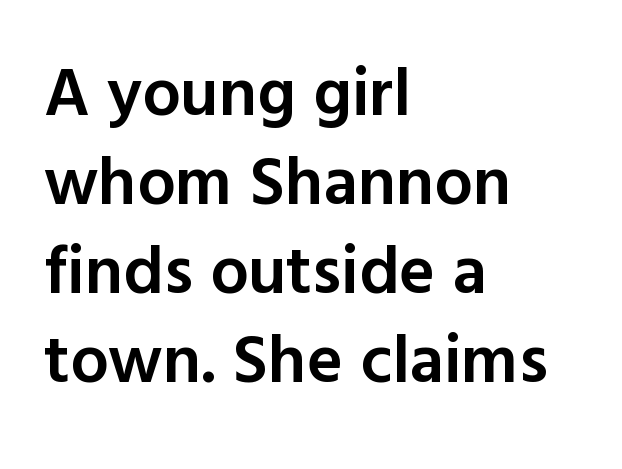
{"serif": "no", "italic": "no", "bold": "semi", "weight": "semibold", "width": "normal", "x_height": "medium", "monospaced": "no", "underline": "no", "align": "left", "line_spacing": "normal", "line_spacing_ratio": 1.31, "letter_spacing": "normal", "letter_spacing_em": 0.0, "glyph_px": 68}
